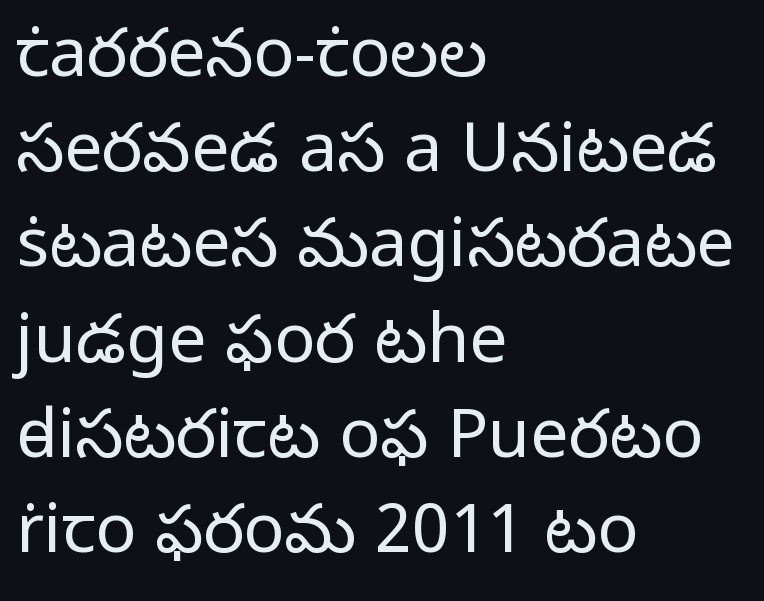
Spacing verdict: proportional, widths tailored to each character. No letter is thick-stroked: the sample isn't bold. Default kerning and tracking; the words read as compact shapes. If you measured baseline to baseline, you'd find a middling distance. Reading down the block, your eye returns to a fixed left position each line. The characters display no serif detailing; their extremities are plain.
